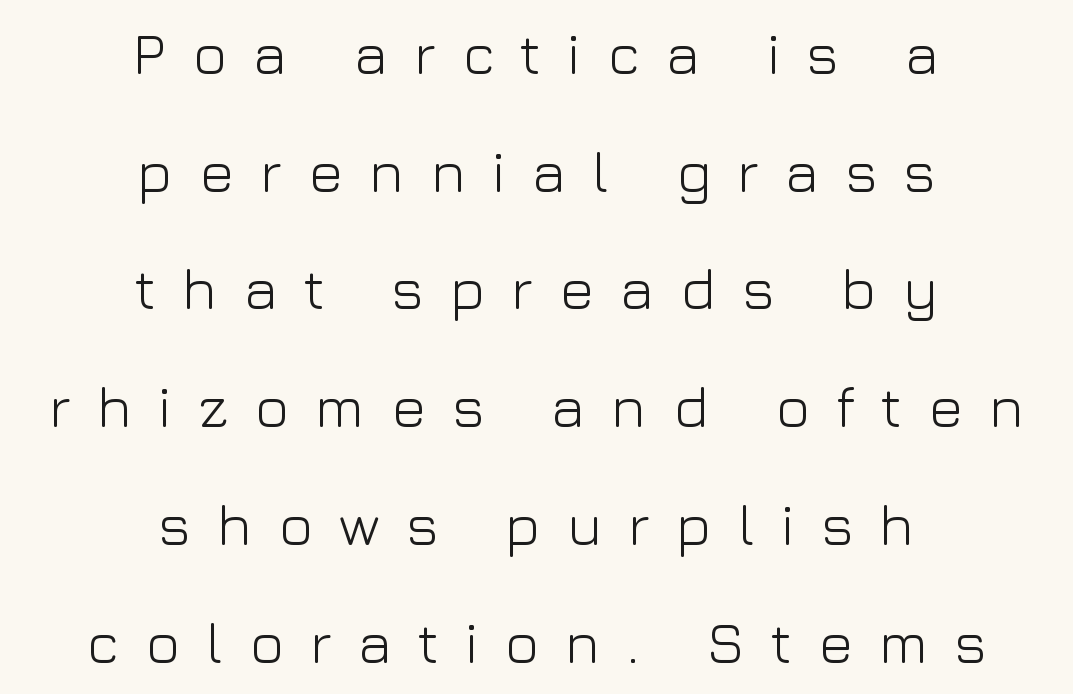
The image shows 58 px light sans-serif type, upright; set centered, loose line spacing (2.03x), unusually wide letter spacing (+0.45 em), not underlined; low stroke contrast and a medium x-height.
